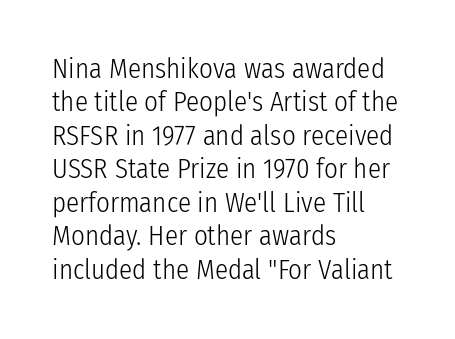
The image shows 27 px text type, upright; set left-aligned, line spacing 1.24x, normal letter spacing, not underlined.
